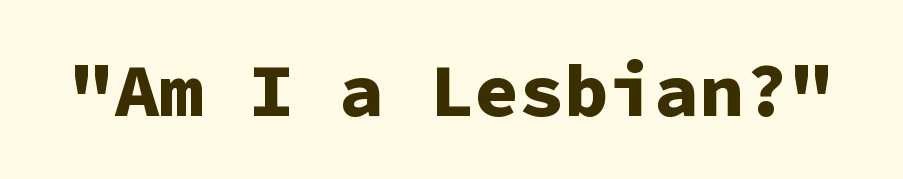
{"serif": "no", "italic": "no", "bold": "yes", "weight": "bold", "width": "normal", "stroke_contrast": "low", "x_height": "medium", "monospaced": "yes", "underline": "no", "letter_spacing": "normal", "letter_spacing_em": 0.0, "glyph_px": 75}
